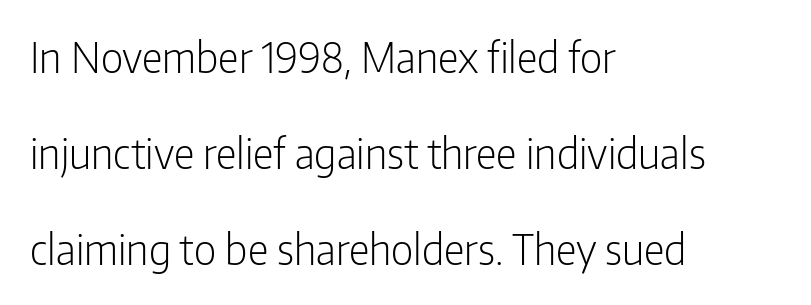
{"serif": "no", "italic": "no", "bold": "no", "weight": "light", "width": "condensed", "stroke_contrast": "low", "x_height": "medium", "monospaced": "no", "underline": "no", "align": "left", "line_spacing": "loose", "line_spacing_ratio": 2.34, "letter_spacing": "normal", "letter_spacing_em": 0.0, "glyph_px": 41}
